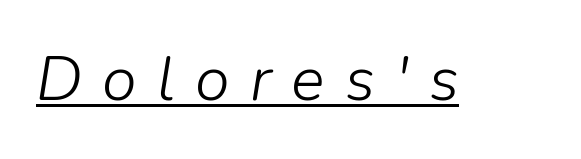
Unbolded letterforms with no extra heft. Somebody hit Ctrl+U on this one — the words are underlined. Tall strokes in this sample are angled rather than plumb. How are the letters spaced? Widely, with obvious added tracking.
